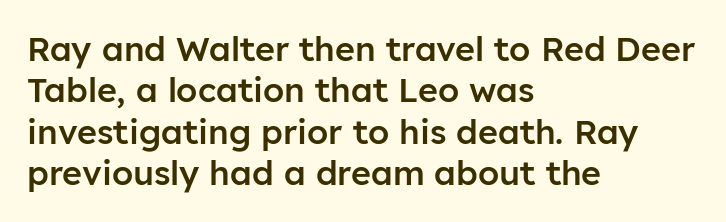
{"serif": "no", "italic": "no", "bold": "semi", "weight": "semibold", "width": "normal", "stroke_contrast": "low", "x_height": "medium", "monospaced": "no", "underline": "no", "align": "left", "line_spacing_ratio": 1.22, "letter_spacing": "normal", "letter_spacing_em": 0.0, "glyph_px": 34}
